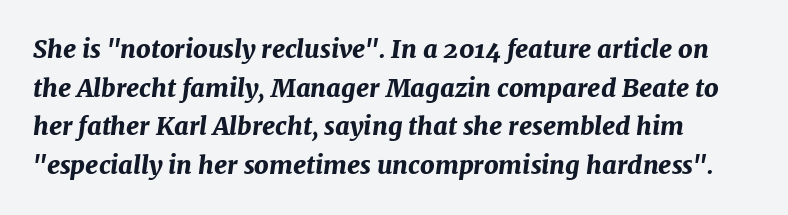
Q: Is the text bold? A: Yes.
Q: Is the text italic (slanted)? A: Yes, it leans right by about 7 degrees.
Q: Is the text underlined? A: No.
Q: Is the spacing between letters normal or unusually wide? A: Normal.
Q: Is the spacing between lines tight, normal or loose? A: Normal.
